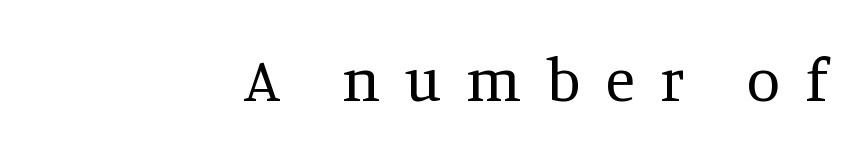
The image shows 61 px regular-weight serif type, upright; set right-aligned, unusually wide letter spacing (+0.41 em), not underlined; medium stroke contrast and a large x-height.
